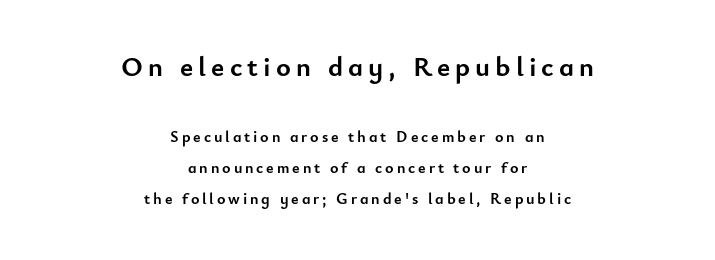
Larger block? The one above; the one below is distinctly smaller. Short and long lines alike share a common midpoint. Is there much room between lines? Yes — plenty of vertical air separates them. Bare-footed words on every line.
